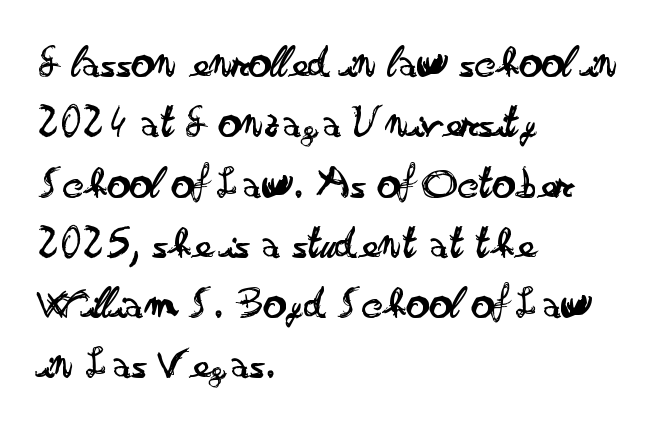
Posture: vertical. Is there much room between lines? A standard amount, neither cramped nor airy. A typesetter would call this proportional, since set widths differ per character. In terms of letterform style, serifs are entirely absent. Each line starts at the same left margin while the right side varies.
